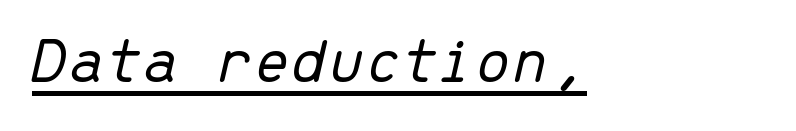
The image shows 66 px light type, italic (leaning right), monospaced; set normal letter spacing, underlined; low stroke contrast and a medium x-height.
